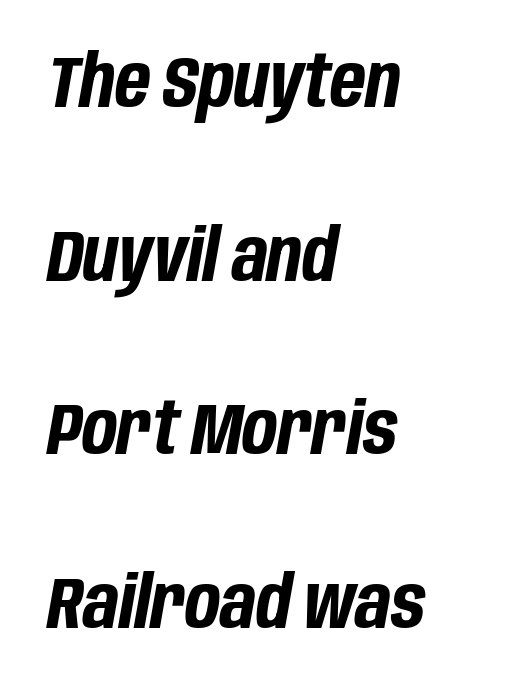
{"italic": "yes", "lean": "right", "slant_degrees": 10, "bold": "yes", "weight": "bold", "width": "condensed", "stroke_contrast": "low", "x_height": "large", "monospaced": "no", "underline": "no", "align": "left", "line_spacing": "loose", "line_spacing_ratio": 2.38, "letter_spacing": "normal", "letter_spacing_em": 0.0, "glyph_px": 73}
